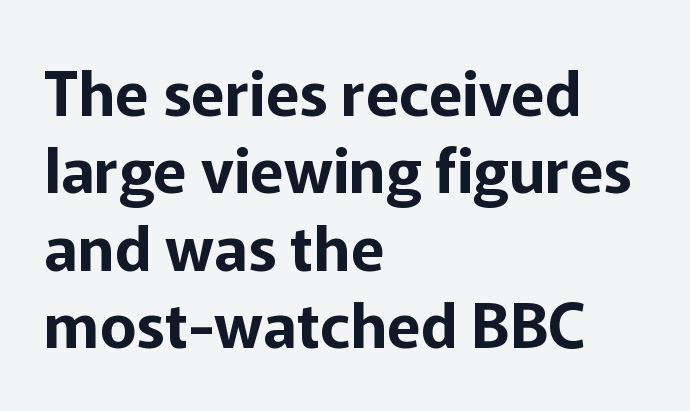
{"serif": "no", "italic": "no", "width": "normal", "stroke_contrast": "low", "x_height": "medium", "monospaced": "no", "underline": "no", "align": "left", "line_spacing": "normal", "line_spacing_ratio": 1.25, "letter_spacing": "normal", "letter_spacing_em": 0.0, "glyph_px": 62}
